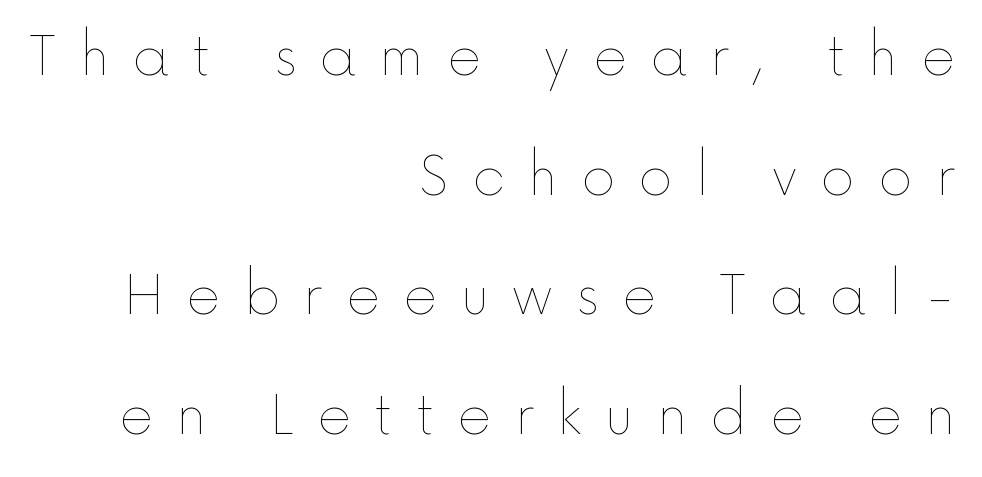
{"italic": "no", "bold": "no", "weight": "thin", "width": "normal", "x_height": "medium", "monospaced": "no", "underline": "no", "align": "right", "line_spacing": "loose", "line_spacing_ratio": 2.3, "letter_spacing": "wide", "letter_spacing_em": 0.45, "glyph_px": 52}
